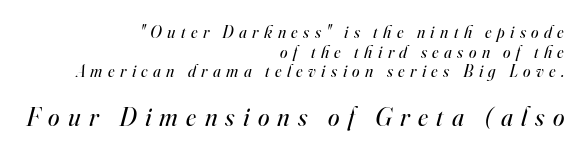
The image shows 26 px text type, italic (leaning right); set right-aligned, tight line spacing (1.15x), unusually wide letter spacing (+0.32 em), not underlined; the second (bottom) block is 1.53x larger.
